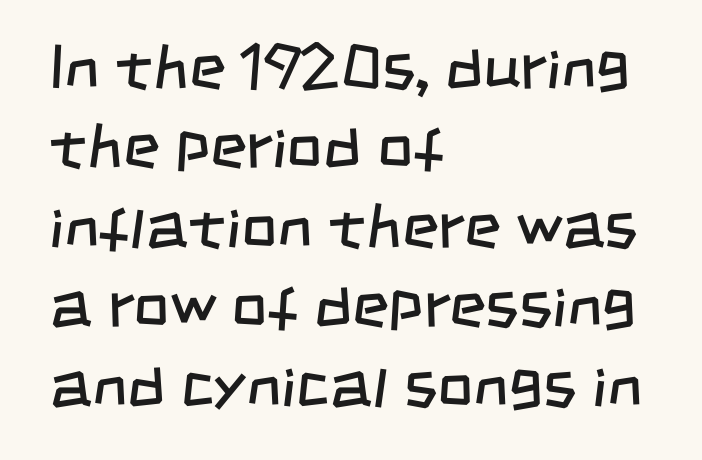
Look at the tracking — it's just the regular setting, nothing added. Spacing verdict: proportional, widths tailored to each character. Students, observe: this is what conventionally led text looks like. Lines of text with bare space underneath. The letters look calm and open, with moderate or lighter stems.
